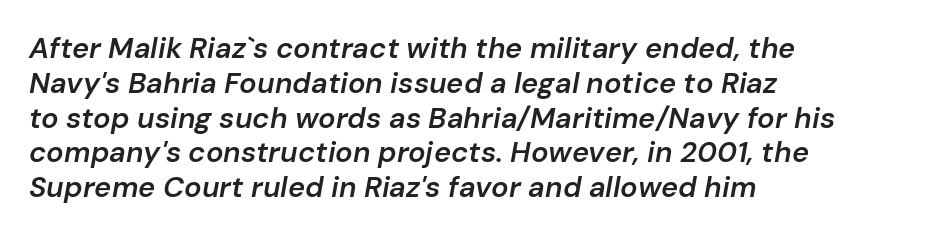
The image shows 29 px semibold type, italic (leaning right); set left-aligned, line spacing 1.2x, normal letter spacing, not underlined; low stroke contrast and a medium x-height.
